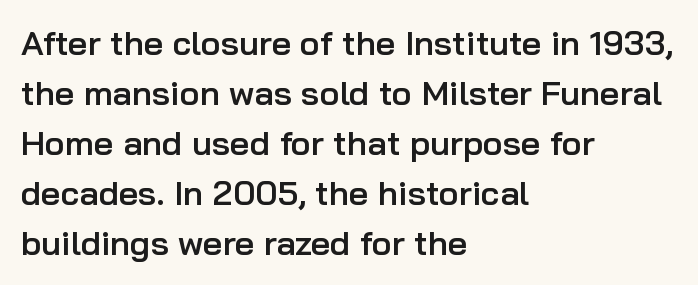
Q: Is the text bold? A: Semi-bold.
Q: Is the text italic (slanted)? A: No, it is upright.
Q: Is the typeface a serif or a sans-serif typeface? A: Sans-serif.
Q: Is the text underlined? A: No.
Q: How is the paragraph aligned? A: Left-aligned.
Q: Is the spacing between letters normal or unusually wide? A: Normal.
Q: Is the spacing between lines tight, normal or loose? A: Normal.
Q: Width (condensed, normal, or wide)? A: Normal.
Q: Stroke contrast? A: Low.
Q: x-height? A: Medium.
Q: Monospaced? A: No.
